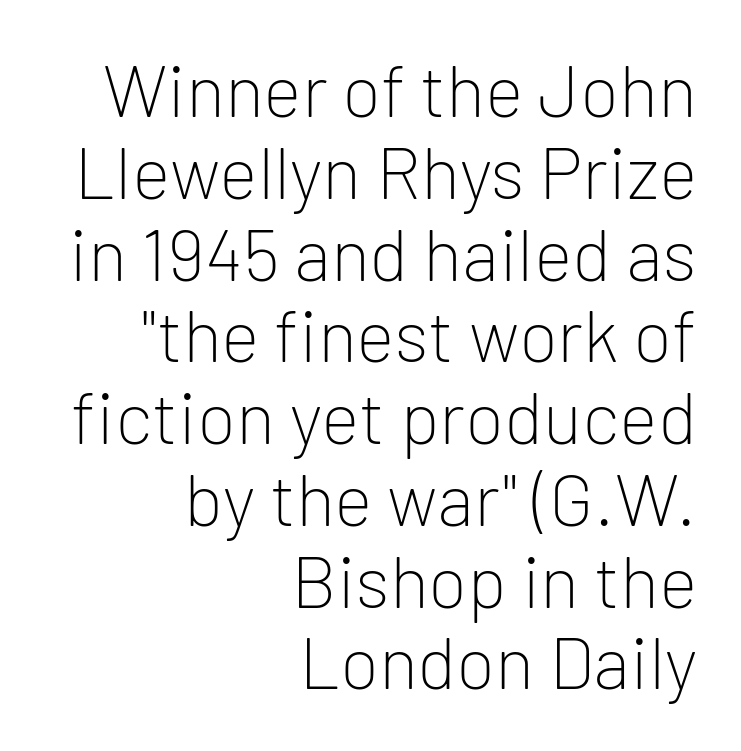
Q: Is the text bold? A: No.
Q: Is the text italic (slanted)? A: No, it is upright.
Q: Is the typeface a serif or a sans-serif typeface? A: Sans-serif.
Q: Is the text underlined? A: No.
Q: How is the paragraph aligned? A: Right-aligned.
Q: Is the spacing between letters normal or unusually wide? A: Normal.
Q: Is the spacing between lines tight, normal or loose? A: Tight.
Q: Width (condensed, normal, or wide)? A: Normal.
Q: Stroke contrast? A: Low.
Q: x-height? A: Medium.
Q: Monospaced? A: No.
